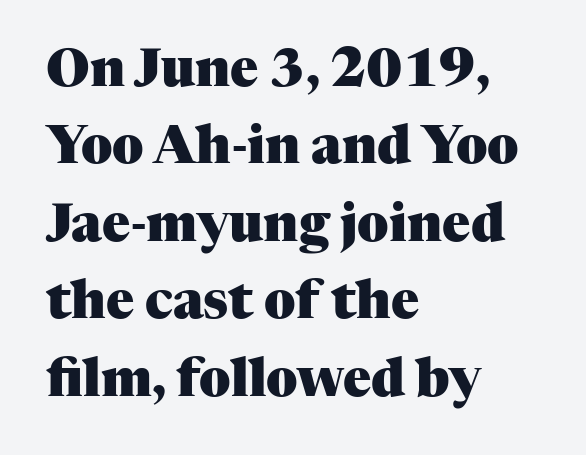
Q: Is the text bold? A: Yes.
Q: Is the text italic (slanted)? A: No, it is upright.
Q: Is the typeface a serif or a sans-serif typeface? A: Serif.
Q: Is the text underlined? A: No.
Q: How is the paragraph aligned? A: Left-aligned.
Q: Is the spacing between letters normal or unusually wide? A: Normal.
Q: Is the spacing between lines tight, normal or loose? A: Normal.
Q: Width (condensed, normal, or wide)? A: Normal.
Q: Stroke contrast? A: Medium.
Q: x-height? A: Medium.
Q: Monospaced? A: No.
